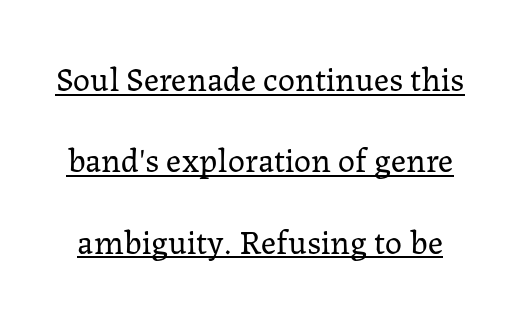
The glyphs in this specimen are seriffed. The rendered words wear a rule along their underside. A light-to-regular cut is what we see here. Horizontal bands of white between lines are thick stripes.
